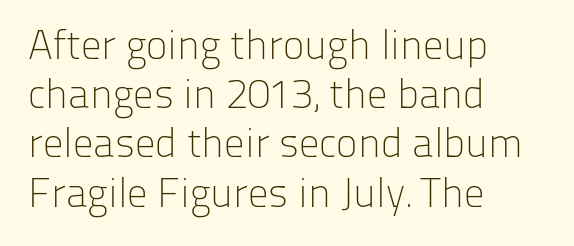
Q: Is the text bold? A: No.
Q: Is the text italic (slanted)? A: No, it is upright.
Q: Is the typeface a serif or a sans-serif typeface? A: Sans-serif.
Q: Is the text underlined? A: No.
Q: How is the paragraph aligned? A: Left-aligned.
Q: Is the spacing between letters normal or unusually wide? A: Normal.
Q: Width (condensed, normal, or wide)? A: Normal.
Q: Stroke contrast? A: Low.
Q: x-height? A: Medium.
Q: Monospaced? A: No.
